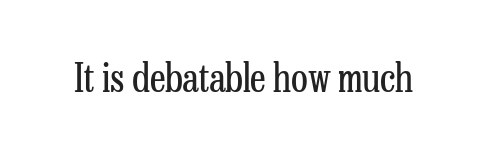
The passage shown is not underscored anywhere. The face used here is seriffed, in the tradition of book romans. The lettering stays uniformly vertical, giving the passage a roman look. You could call the tracking neutral — neither tight nor loose. A quiet, ordinary-to-light weight characterises the typeface. Looks like regular typesetting: each glyph gets only the width it needs.
